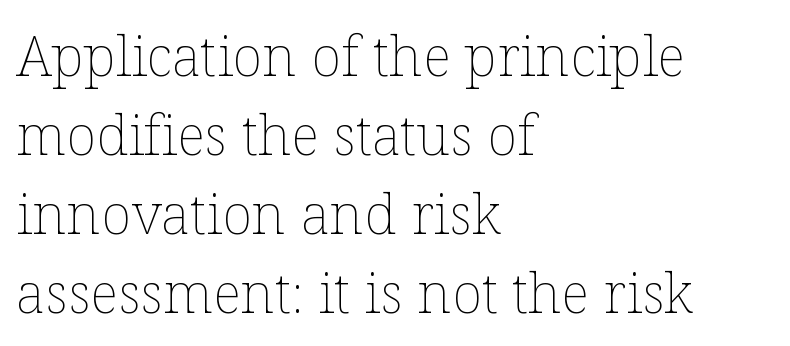
Between one letter and the next there's only the usual sliver of space. The face used here is proportionally spaced, like ordinary book or web type. Leading: standard. This sample uses an upright cut, with every glyph sitting square on the baseline.
